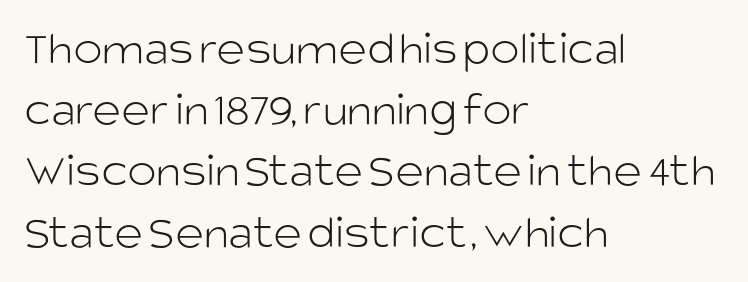
Looks like regular typesetting: each glyph gets only the width it needs. The passage shown stacks its lines at a standard gap. Stems here are at most as thick as an everyday book face. A classic flush-left, rag-right setting is used for this passage. These lines were composed using upright roman letters. Just letters on the line, the space beneath them empty.
